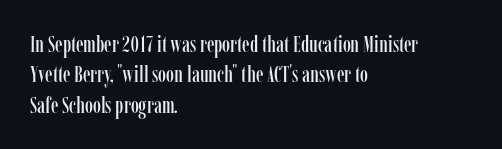
The image shows 23 px text type, upright; set left-aligned, normal line spacing (1.32x), normal letter spacing, not underlined.
